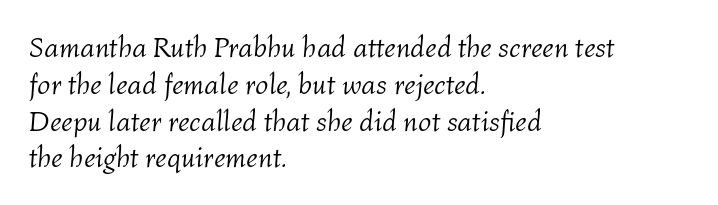
The image shows 29 px light type, italic (leaning right); set left-aligned, normal line spacing (1.27x), normal letter spacing, not underlined; medium stroke contrast and a medium x-height.
